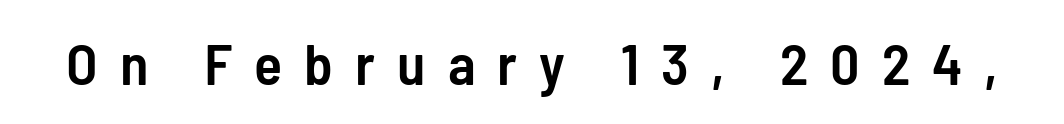
Q: Is the text bold? A: Semi-bold.
Q: Is the text italic (slanted)? A: No, it is upright.
Q: Is the typeface a serif or a sans-serif typeface? A: Sans-serif.
Q: Is the text underlined? A: No.
Q: Is the spacing between letters normal or unusually wide? A: Unusually wide.
Q: Width (condensed, normal, or wide)? A: Condensed.
Q: Stroke contrast? A: Low.
Q: x-height? A: Medium.
Q: Monospaced? A: No.
